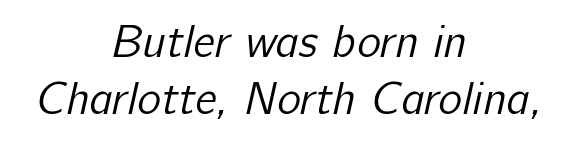
{"serif": "no", "bold": "no", "weight": "regular", "width": "normal", "stroke_contrast": "low", "x_height": "medium", "monospaced": "no", "underline": "no", "align": "center", "line_spacing": "normal", "line_spacing_ratio": 1.26, "letter_spacing": "normal", "letter_spacing_em": 0.0, "glyph_px": 45}
